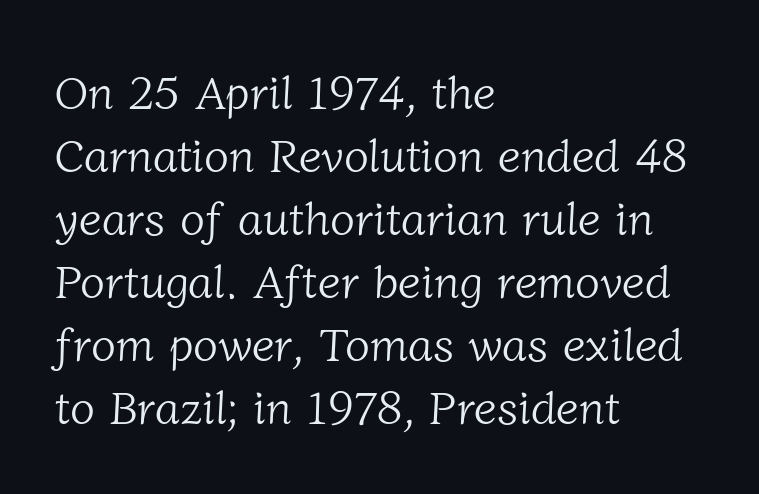
{"serif": "yes", "bold": "no", "weight": "light", "width": "normal", "stroke_contrast": "low", "x_height": "medium", "monospaced": "no", "underline": "no", "align": "left", "line_spacing": "normal", "line_spacing_ratio": 1.37, "letter_spacing": "normal", "letter_spacing_em": 0.0, "glyph_px": 46}
